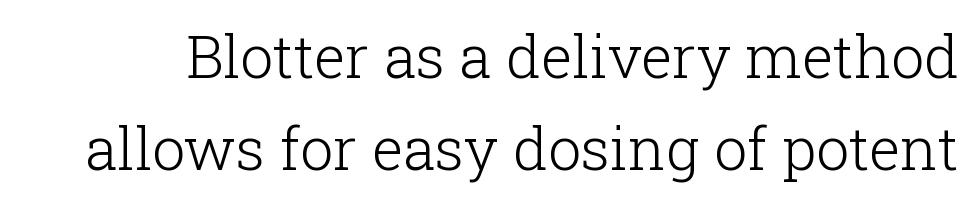
Q: Is the text bold? A: No.
Q: Is the text italic (slanted)? A: No, it is upright.
Q: Is the typeface a serif or a sans-serif typeface? A: Serif.
Q: Is the text underlined? A: No.
Q: Is the spacing between letters normal or unusually wide? A: Normal.
Q: Is the spacing between lines tight, normal or loose? A: Normal.
Q: Width (condensed, normal, or wide)? A: Normal.
Q: Stroke contrast? A: Low.
Q: x-height? A: Medium.
Q: Monospaced? A: No.
